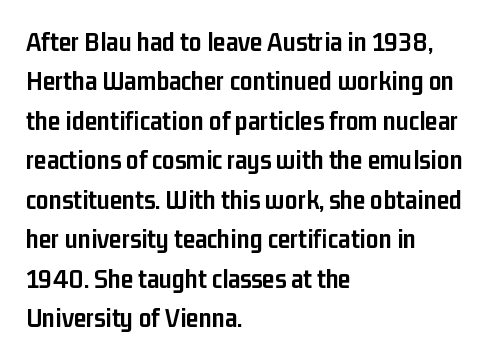
Q: Is the text bold? A: Yes.
Q: Is the text italic (slanted)? A: No, it is upright.
Q: Is the typeface a serif or a sans-serif typeface? A: Sans-serif.
Q: Is the text underlined? A: No.
Q: How is the paragraph aligned? A: Left-aligned.
Q: Is the spacing between letters normal or unusually wide? A: Normal.
Q: Is the spacing between lines tight, normal or loose? A: Normal.
Q: Width (condensed, normal, or wide)? A: Condensed.
Q: Stroke contrast? A: Low.
Q: x-height? A: Medium.
Q: Monospaced? A: No.
